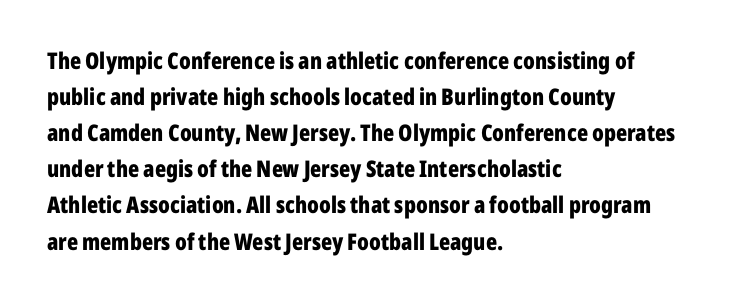
The image shows 23 px bold type, upright; set left-aligned, normal line spacing (1.57x), normal letter spacing, not underlined.
